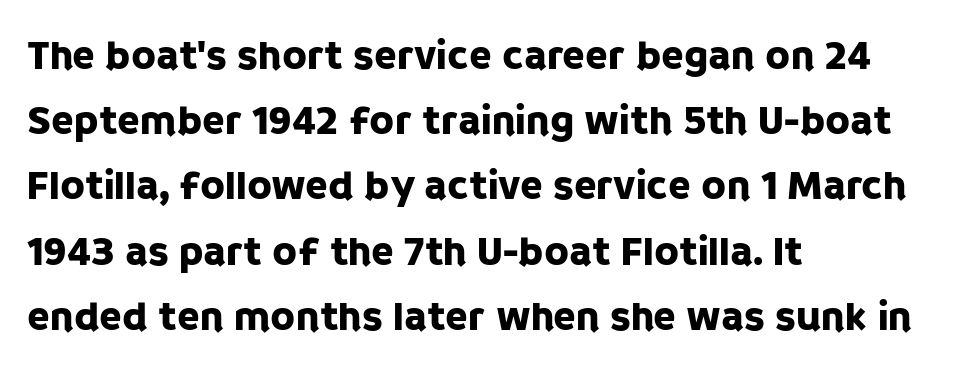
The image shows 41 px sans-serif type, upright; set left-aligned, normal line spacing (1.59x), normal letter spacing, not underlined; low stroke contrast and a large x-height.
